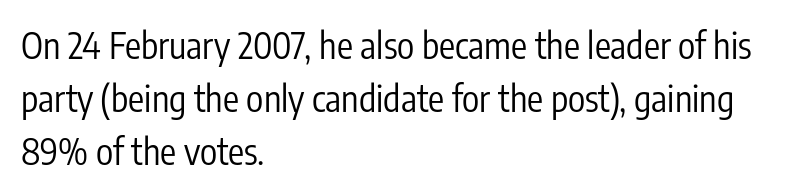
Q: Is the text bold? A: No.
Q: Is the text italic (slanted)? A: No, it is upright.
Q: Is the typeface a serif or a sans-serif typeface? A: Sans-serif.
Q: Is the text underlined? A: No.
Q: How is the paragraph aligned? A: Left-aligned.
Q: Is the spacing between letters normal or unusually wide? A: Normal.
Q: Is the spacing between lines tight, normal or loose? A: Normal.
Q: Width (condensed, normal, or wide)? A: Condensed.
Q: Stroke contrast? A: Low.
Q: x-height? A: Medium.
Q: Monospaced? A: No.
